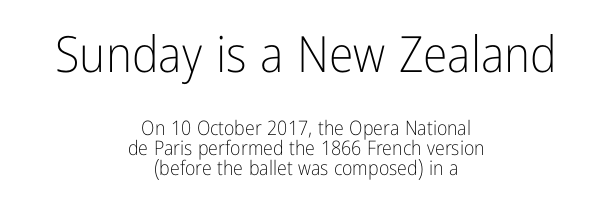
The image shows 50 px light, condensed sans-serif type, upright; set centered, tight line spacing (0.99x), normal letter spacing, not underlined; the first (top) block is 2.5x larger; low stroke contrast and a medium x-height.
